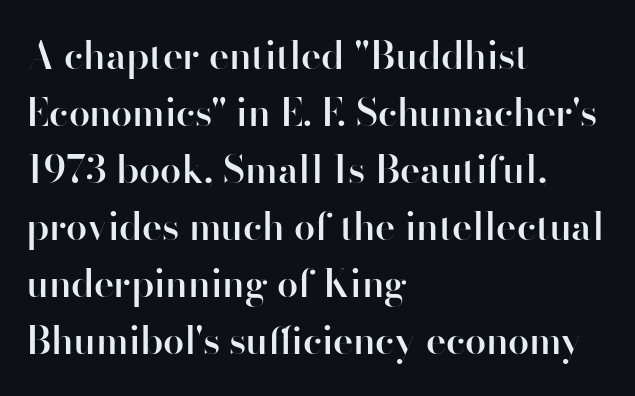
Vertical spacing — default. Looks like regular typesetting: each glyph gets only the width it needs. A student would call this left alignment; a typographer would say flush left, rag right. The lettering stays uniformly vertical, giving the passage a roman look. Is the type bold? Partly — it's a semibold, heavier than regular but not fully bold. Inter-character spacing is left at the font's built-in metrics.
